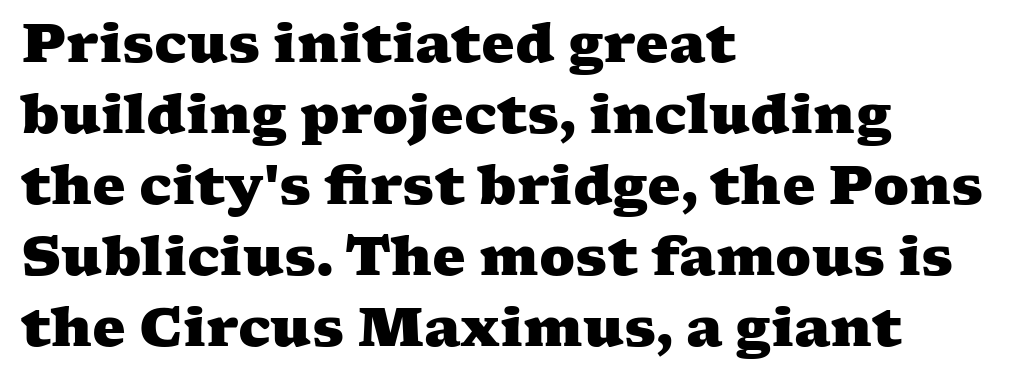
{"serif": "yes", "bold": "yes", "weight": "heavy", "width": "wide", "stroke_contrast": "medium", "x_height": "medium", "monospaced": "no", "underline": "no", "align": "left", "line_spacing": "normal", "line_spacing_ratio": 1.34, "letter_spacing": "normal", "letter_spacing_em": 0.0, "glyph_px": 53}
